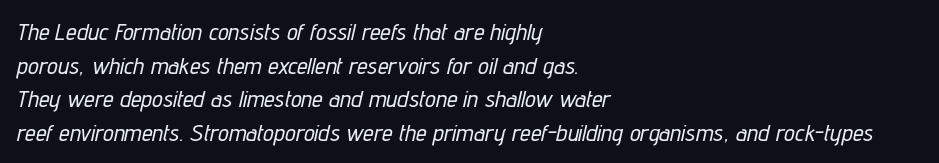
A classic flush-left, rag-right setting is used for this passage. The glyphs look as if they've been sheared to an angle. The letterforms sit shoulder to shoulder at normal distance. The designer left line spacing at the default. Words float on clear page, feet unadorned.
